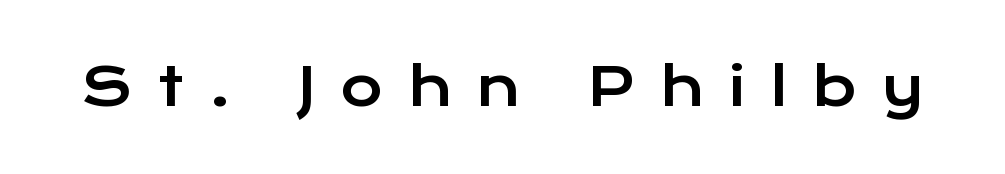
{"serif": "no", "italic": "no", "width": "wide", "stroke_contrast": "low", "x_height": "medium", "monospaced": "no", "underline": "no", "letter_spacing": "wide", "letter_spacing_em": 0.48, "glyph_px": 52}
